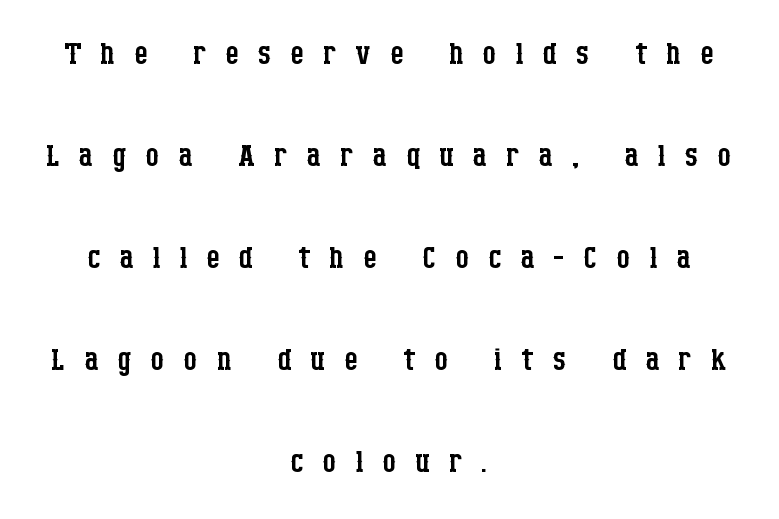
The image shows 43 px regular-weight, condensed serif type, upright; set centered, loose line spacing (2.37x), unusually wide letter spacing (+0.44 em), not underlined; low stroke contrast and a large x-height.
